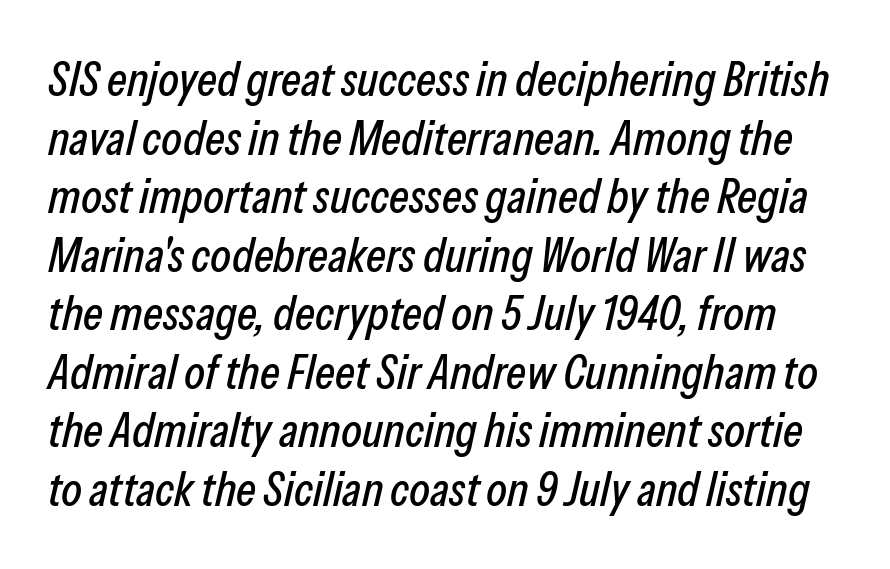
The image shows 48 px condensed type, italic (leaning right); set line spacing 1.22x, normal letter spacing, not underlined; low stroke contrast and a medium x-height.
